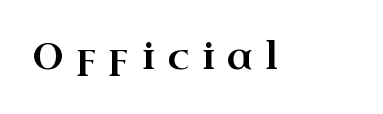
Just letters on the line, the space beneath them empty. In terms of letterform style, serifs are clearly present. The line texture is sparse and dotted thanks to wide tracking. Italic: no, the glyphs are upright roman. The passage shown is typed in a proportional face where columns would drift.
